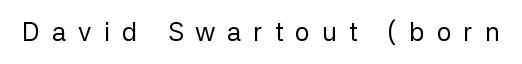
The image shows 26 px text type, upright; set unusually wide letter spacing (+0.46 em), not underlined.
